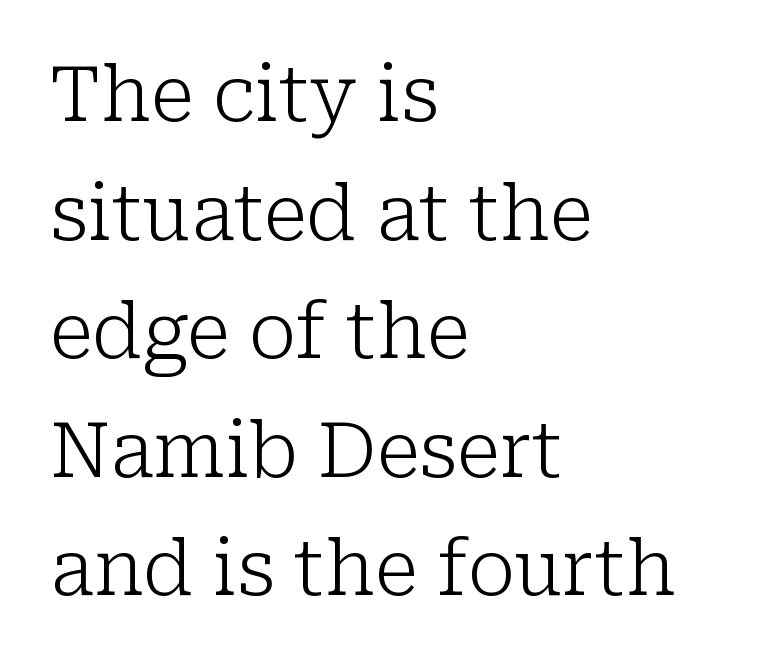
{"serif": "yes", "italic": "no", "bold": "no", "weight": "light", "width": "normal", "stroke_contrast": "low", "x_height": "medium", "monospaced": "no", "underline": "no", "align": "left", "line_spacing": "normal", "line_spacing_ratio": 1.56, "letter_spacing": "normal", "letter_spacing_em": 0.0, "glyph_px": 76}
